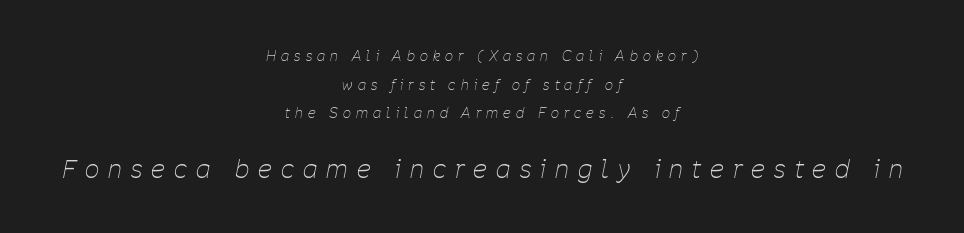
Q: Is the text bold? A: No.
Q: Is the text italic (slanted)? A: Yes, it leans right by about 11 degrees.
Q: Is the text underlined? A: No.
Q: How is the paragraph aligned? A: Centered.
Q: Is the spacing between letters normal or unusually wide? A: Unusually wide.
Q: Is the spacing between lines tight, normal or loose? A: Loose.
Q: Which block of text is set in a larger size, the first (top) or the second (bottom)? A: The second (bottom) one.
